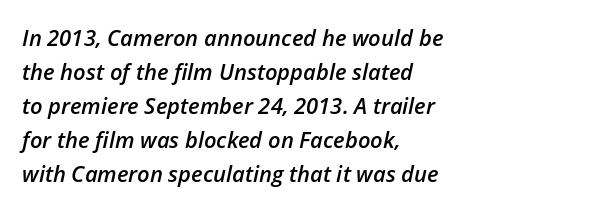
{"italic": "yes", "lean": "right", "slant_degrees": 12, "bold": "semi", "underline": "no", "align": "left", "line_spacing": "normal", "line_spacing_ratio": 1.55, "letter_spacing": "normal", "letter_spacing_em": 0.0, "glyph_px": 22}
